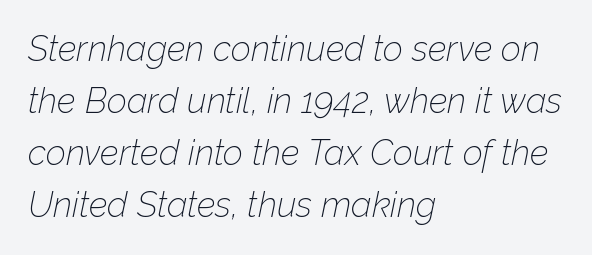
Q: Is the text bold? A: No.
Q: Is the text italic (slanted)? A: Yes, it leans right by about 12 degrees.
Q: Is the text underlined? A: No.
Q: How is the paragraph aligned? A: Left-aligned.
Q: Is the spacing between letters normal or unusually wide? A: Normal.
Q: Is the spacing between lines tight, normal or loose? A: Normal.
Q: Width (condensed, normal, or wide)? A: Normal.
Q: Stroke contrast? A: Low.
Q: x-height? A: Medium.
Q: Monospaced? A: No.
